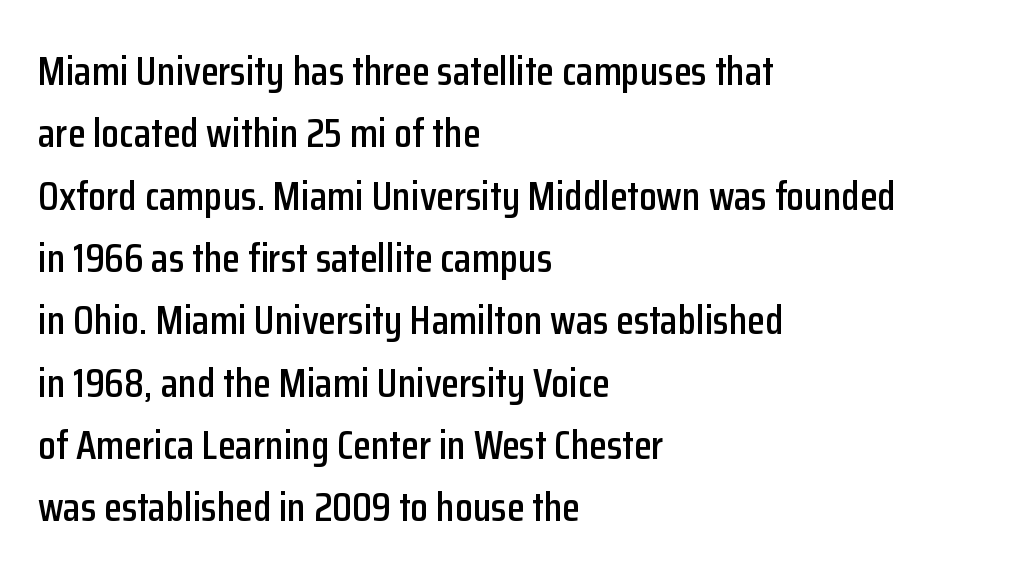
A typesetter would call this proportional, since set widths differ per character. Look at the bottom of the vertical strokes: they stop flat, with no serifs. A classic flush-left, rag-right setting is used for this passage. Descender tails drop into unmarked territory.
